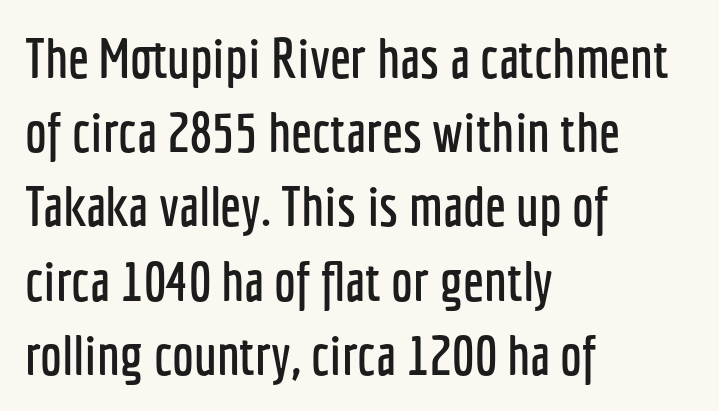
The image shows 55 px condensed sans-serif type, upright; set left-aligned, normal line spacing (1.35x), normal letter spacing, not underlined; low stroke contrast and a medium x-height.
